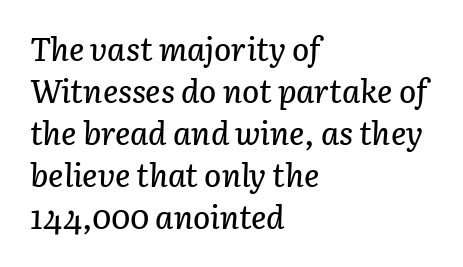
Each word holds together tightly as a unit, with standard inter-letter gaps. You could not count columns in this text — the font is proportionally spaced. The string is rendered with underlining switched off. These lines stack with their left ends in a neat column. Notice how descenders clear the ascenders below comfortably — that's standard leading. Observe the lean: these are italic letterforms.
